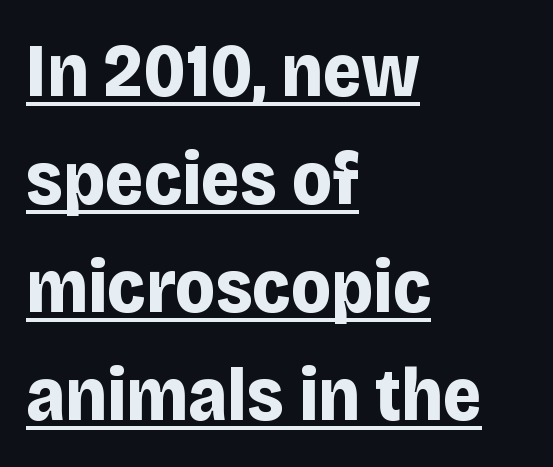
Q: Is the text bold? A: Yes.
Q: Is the text italic (slanted)? A: No, it is upright.
Q: Is the typeface a serif or a sans-serif typeface? A: Sans-serif.
Q: Is the text underlined? A: Yes.
Q: How is the paragraph aligned? A: Left-aligned.
Q: Is the spacing between letters normal or unusually wide? A: Normal.
Q: Is the spacing between lines tight, normal or loose? A: Normal.
Q: Width (condensed, normal, or wide)? A: Normal.
Q: Stroke contrast? A: Low.
Q: x-height? A: Large.
Q: Monospaced? A: No.
